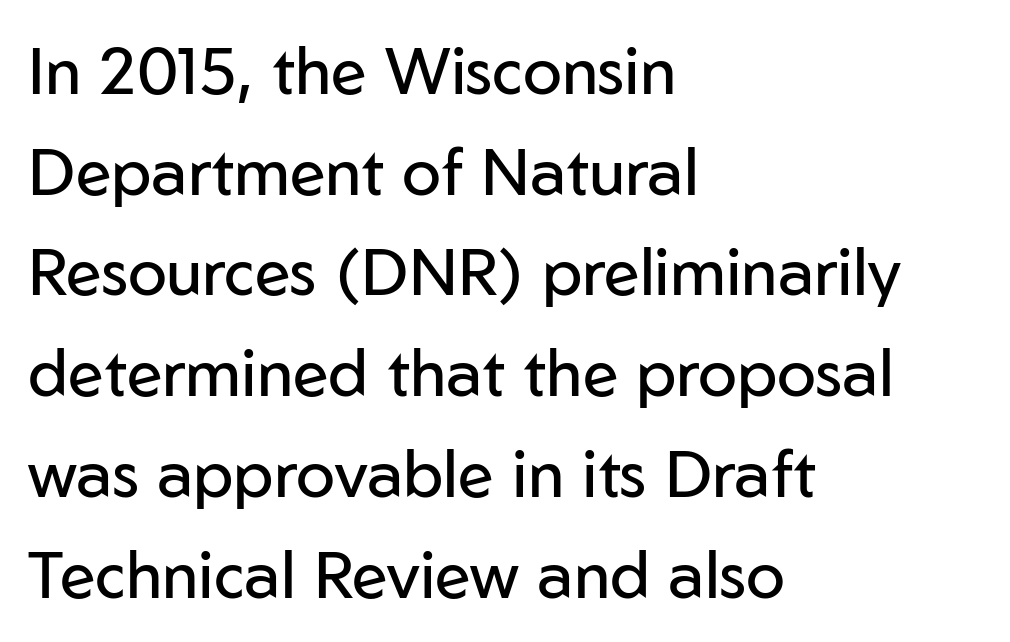
{"serif": "no", "italic": "no", "bold": "no", "weight": "regular", "width": "normal", "stroke_contrast": "low", "x_height": "medium", "monospaced": "no", "underline": "no", "align": "left", "line_spacing": "normal", "line_spacing_ratio": 1.55, "letter_spacing": "normal", "letter_spacing_em": 0.0, "glyph_px": 65}
